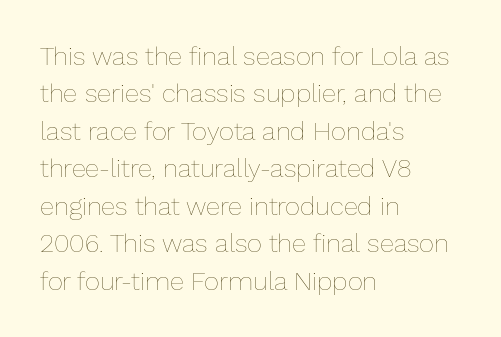
The image shows 26 px text type, upright; set left-aligned, normal line spacing (1.44x), normal letter spacing, not underlined.
